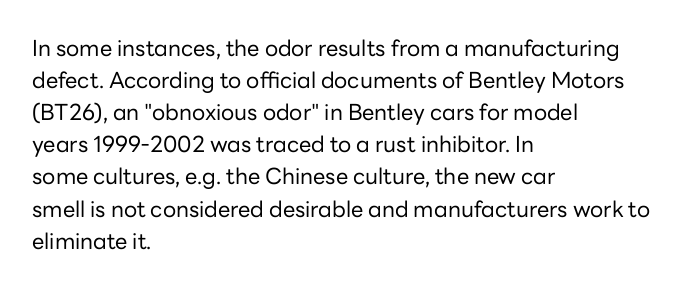
The image shows 22 px text type, upright; set left-aligned, normal line spacing (1.46x), normal letter spacing, not underlined.
